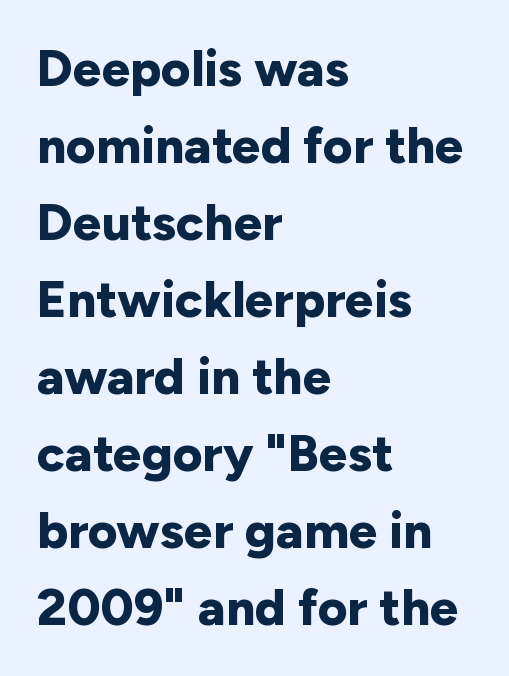
The image shows 51 px bold sans-serif type, upright; set left-aligned, normal line spacing (1.51x), normal letter spacing, not underlined; low stroke contrast and a medium x-height.
